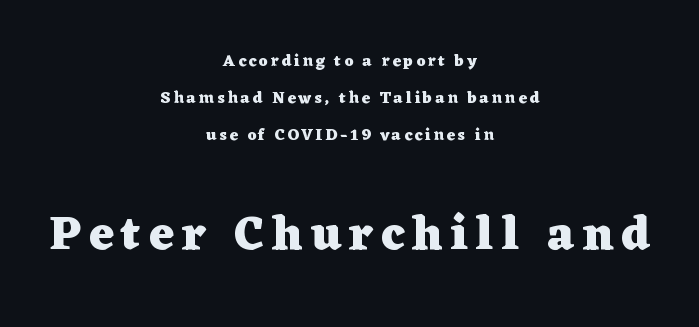
{"serif": "yes", "italic": "no", "bold": "yes", "weight": "heavy", "width": "wide", "stroke_contrast": "low", "x_height": "medium", "monospaced": "no", "underline": "no", "align": "center", "line_spacing": "loose", "line_spacing_ratio": 2.31, "larger_block": "second", "size_ratio": 2.94, "glyph_px": 47}
